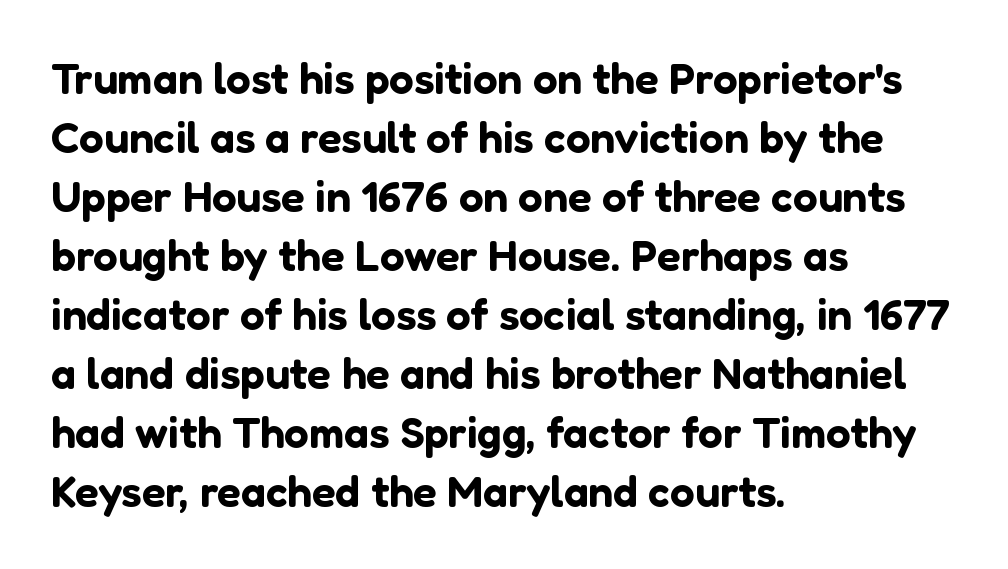
{"serif": "no", "italic": "no", "width": "normal", "stroke_contrast": "low", "x_height": "medium", "monospaced": "no", "underline": "no", "align": "left", "line_spacing": "normal", "line_spacing_ratio": 1.34, "letter_spacing": "normal", "letter_spacing_em": 0.0, "glyph_px": 44}
